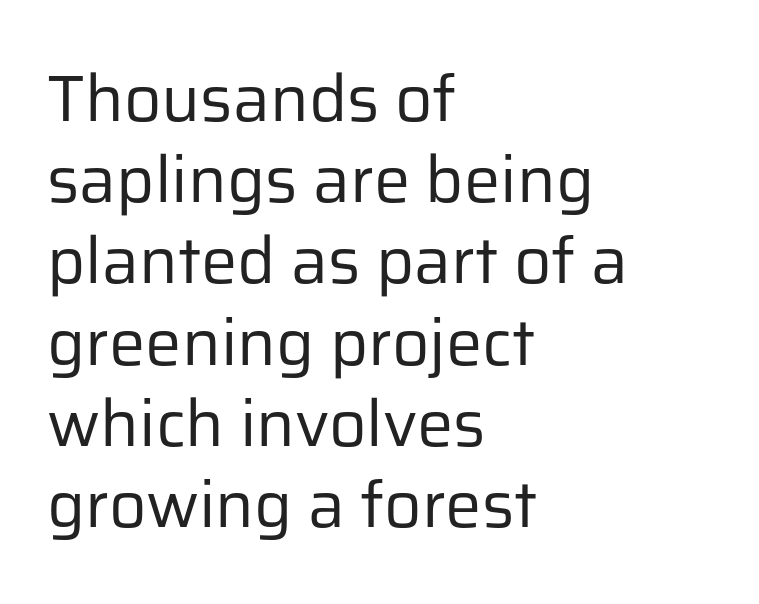
Q: Is the text bold? A: No.
Q: Is the text italic (slanted)? A: No, it is upright.
Q: Is the typeface a serif or a sans-serif typeface? A: Sans-serif.
Q: Is the text underlined? A: No.
Q: How is the paragraph aligned? A: Left-aligned.
Q: Is the spacing between letters normal or unusually wide? A: Normal.
Q: Is the spacing between lines tight, normal or loose? A: Normal.
Q: Width (condensed, normal, or wide)? A: Normal.
Q: Stroke contrast? A: Low.
Q: x-height? A: Medium.
Q: Monospaced? A: No.
